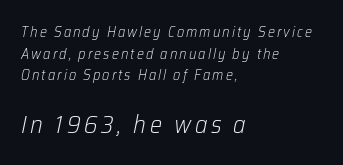
Evenly set lines give the paragraph a standard silhouette. Designer's note — italics engaged. Anything drawn beneath the words? Only blank space. On a weight scale, this lands at 450 or below.
